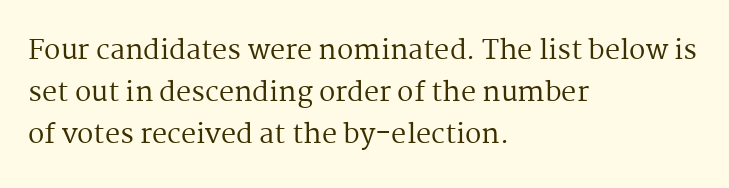
The image shows 27 px text type, upright; set left-aligned, normal line spacing (1.56x), normal letter spacing, not underlined.
